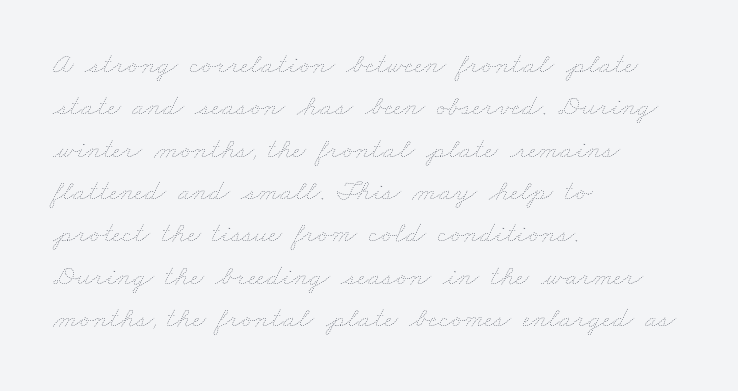
Q: Is the text bold? A: No.
Q: Is the text underlined? A: No.
Q: How is the paragraph aligned? A: Left-aligned.
Q: Is the spacing between letters normal or unusually wide? A: Normal.
Q: Is the spacing between lines tight, normal or loose? A: Normal.
Q: Width (condensed, normal, or wide)? A: Wide.
Q: Stroke contrast? A: Low.
Q: x-height? A: Small.
Q: Monospaced? A: No.
